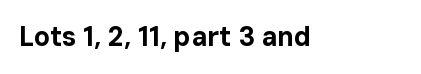
{"italic": "no", "bold": "yes", "underline": "no", "letter_spacing": "normal", "letter_spacing_em": 0.0, "glyph_px": 27}
